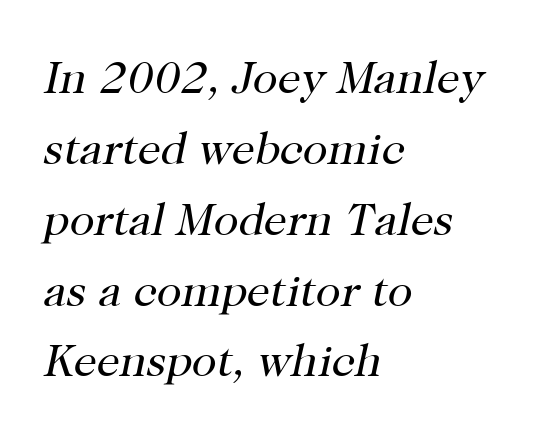
Q: Is the text bold? A: No.
Q: Is the text italic (slanted)? A: Yes, it leans right by about 12 degrees.
Q: Is the typeface a serif or a sans-serif typeface? A: Serif.
Q: Is the text underlined? A: No.
Q: How is the paragraph aligned? A: Left-aligned.
Q: Is the spacing between letters normal or unusually wide? A: Normal.
Q: Is the spacing between lines tight, normal or loose? A: Normal.
Q: Width (condensed, normal, or wide)? A: Normal.
Q: Stroke contrast? A: High.
Q: x-height? A: Medium.
Q: Monospaced? A: No.
